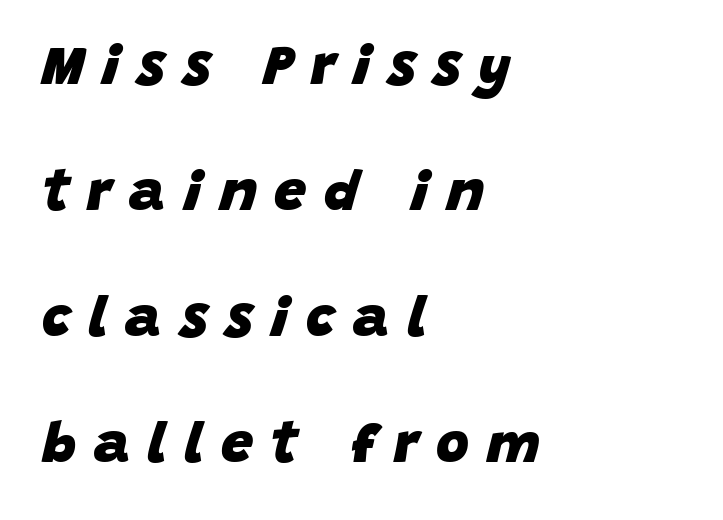
The letters are spread apart with noticeably loose tracking. Does the copy run flush right? No — it runs flush left. Airy leading. The glyphs have the mass of a bold cut. This sample has the flowing, uneven cadence of proportional lettering. Decoration check: the copy has no underline.
